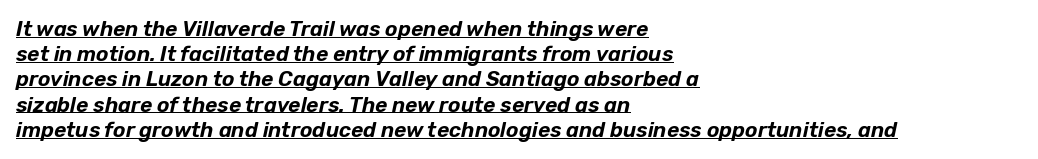
How are the letters spaced? Ordinarily, with no added tracking. In designer terms, the underline attribute is active on this setting. An italicized treatment has been applied to the whole sample. Layout note: lines flush left.
